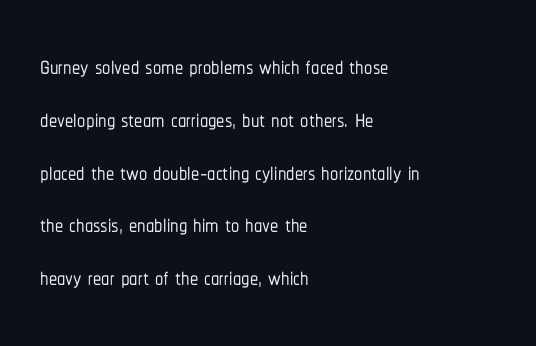
This sample uses a sans-serif face. If you measured baseline to baseline, you'd find a middling distance. Layout note: lines flush left. What stands out about the letter spacing? Nothing — it is the standard amount. The lettering holds an erect, upright posture throughout. Check under the words: just untouched page.
